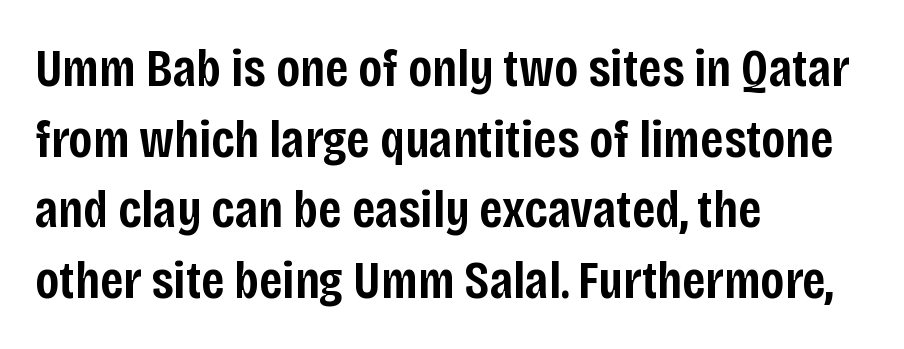
Q: Is the text bold? A: Semi-bold.
Q: Is the text italic (slanted)? A: No, it is upright.
Q: Is the typeface a serif or a sans-serif typeface? A: Sans-serif.
Q: Is the text underlined? A: No.
Q: How is the paragraph aligned? A: Left-aligned.
Q: Is the spacing between letters normal or unusually wide? A: Normal.
Q: Is the spacing between lines tight, normal or loose? A: Normal.
Q: Width (condensed, normal, or wide)? A: Condensed.
Q: Stroke contrast? A: Low.
Q: x-height? A: Large.
Q: Monospaced? A: No.
